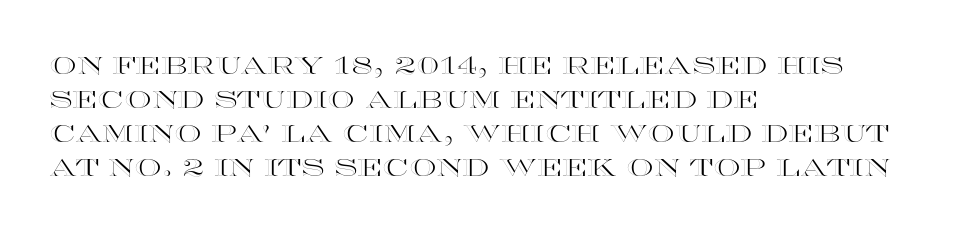
Q: Is the text italic (slanted)? A: No, it is upright.
Q: Is the text underlined? A: No.
Q: How is the paragraph aligned? A: Left-aligned.
Q: Is the spacing between letters normal or unusually wide? A: Normal.
Q: Is the spacing between lines tight, normal or loose? A: Normal.
